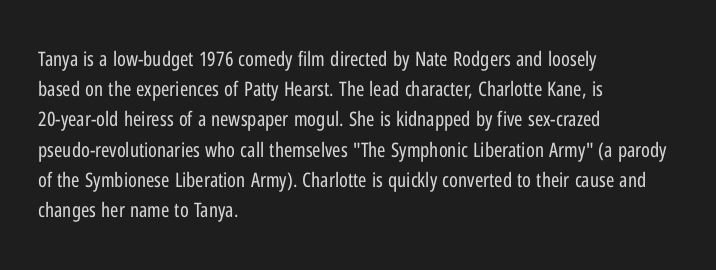
What stands out about the letter spacing? Nothing — it is the standard amount. The axis of the letterforms is exactly vertical. Check the space under the baseline: it is left empty. Evenly set lines give the paragraph a standard silhouette.
